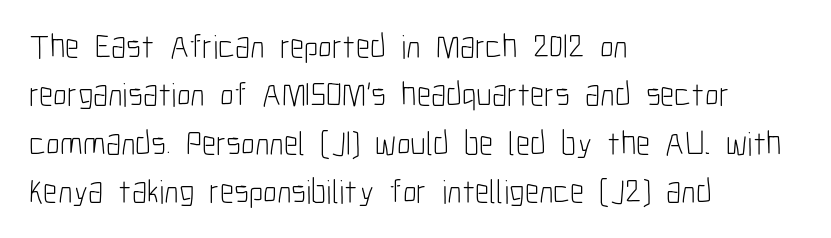
{"serif": "no", "italic": "no", "bold": "no", "weight": "light", "width": "condensed", "stroke_contrast": "low", "x_height": "medium", "monospaced": "no", "underline": "no", "align": "left", "line_spacing": "normal", "line_spacing_ratio": 1.42, "letter_spacing": "normal", "letter_spacing_em": 0.0, "glyph_px": 34}
